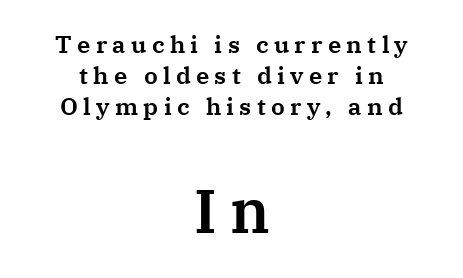
Q: Is the text italic (slanted)? A: No, it is upright.
Q: Is the typeface a serif or a sans-serif typeface? A: Serif.
Q: Is the text underlined? A: No.
Q: How is the paragraph aligned? A: Centered.
Q: Is the spacing between letters normal or unusually wide? A: Unusually wide.
Q: Is the spacing between lines tight, normal or loose? A: Normal.
Q: Which block of text is set in a larger size, the first (top) or the second (bottom)? A: The second (bottom) one.
Q: Width (condensed, normal, or wide)? A: Normal.
Q: Stroke contrast? A: Medium.
Q: x-height? A: Medium.
Q: Monospaced? A: No.
